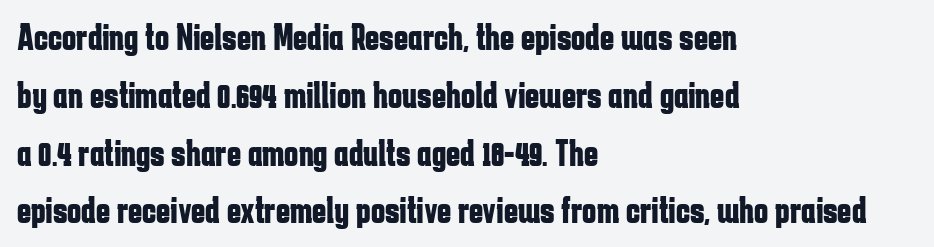
{"serif": "no", "italic": "no", "bold": "yes", "weight": "bold", "width": "condensed", "stroke_contrast": "low", "x_height": "medium", "monospaced": "no", "underline": "no", "align": "left", "line_spacing": "normal", "line_spacing_ratio": 1.52, "letter_spacing": "normal", "letter_spacing_em": 0.0, "glyph_px": 38}
